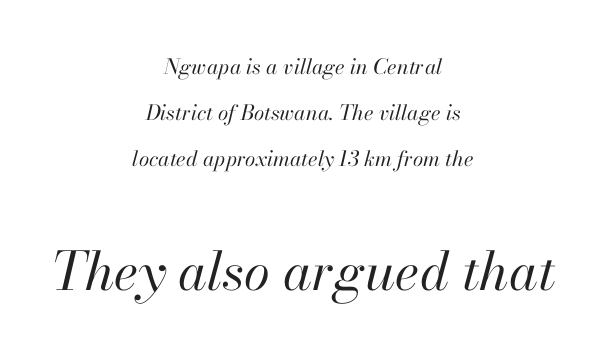
Q: Is the text bold? A: No.
Q: Is the text italic (slanted)? A: Yes, it leans right by about 13 degrees.
Q: Is the text underlined? A: No.
Q: How is the paragraph aligned? A: Centered.
Q: Is the spacing between letters normal or unusually wide? A: Normal.
Q: Is the spacing between lines tight, normal or loose? A: Loose.
Q: Which block of text is set in a larger size, the first (top) or the second (bottom)? A: The second (bottom) one.
Q: Width (condensed, normal, or wide)? A: Normal.
Q: Stroke contrast? A: High.
Q: x-height? A: Small.
Q: Monospaced? A: No.
